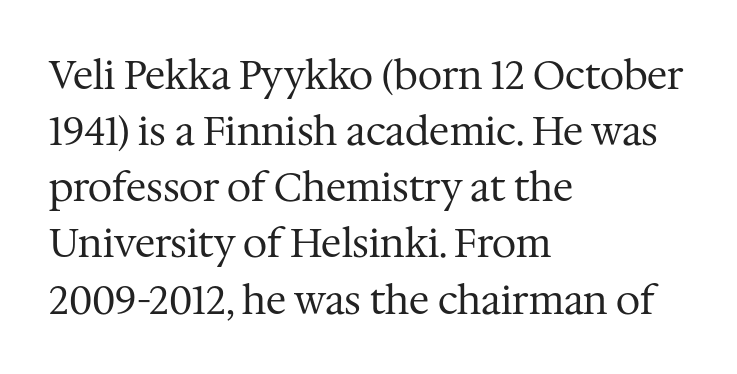
Every stem runs plumb, perpendicular to the baseline. Heft: none added — not bold. Think of a printed novel: that variable character pitch is what you see here. Regarding leading, the lines here are spaced in the standard way. Left-aligned paragraph, ragged on the right.
